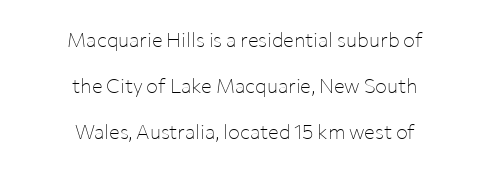
Q: Is the text bold? A: No.
Q: Is the text italic (slanted)? A: No, it is upright.
Q: Is the text underlined? A: No.
Q: How is the paragraph aligned? A: Centered.
Q: Is the spacing between letters normal or unusually wide? A: Normal.
Q: Is the spacing between lines tight, normal or loose? A: Loose.
